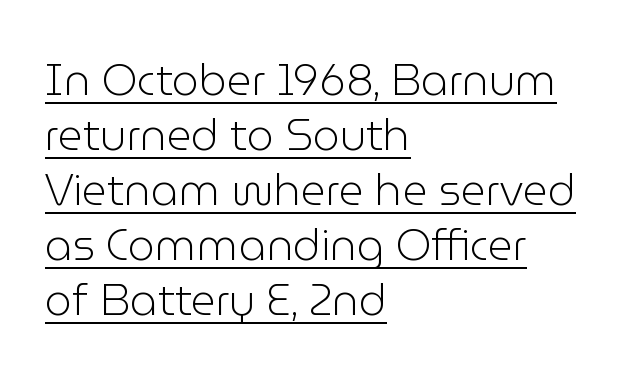
{"serif": "no", "italic": "no", "bold": "no", "weight": "light", "width": "normal", "stroke_contrast": "low", "x_height": "medium", "monospaced": "no", "underline": "yes", "align": "left", "line_spacing": "normal", "line_spacing_ratio": 1.28, "letter_spacing": "normal", "letter_spacing_em": 0.0, "glyph_px": 43}
